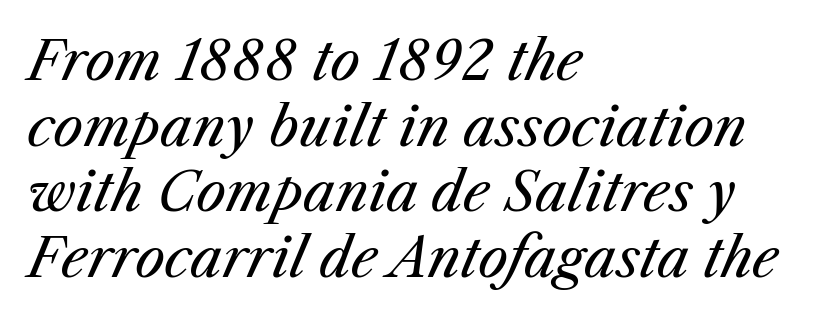
The image shows 53 px regular-weight type, italic (leaning right); set left-aligned, line spacing 1.24x, normal letter spacing, not underlined; medium stroke contrast and a medium x-height.
